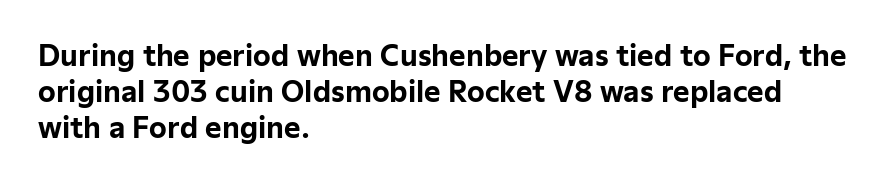
{"serif": "no", "italic": "no", "bold": "yes", "weight": "bold", "width": "normal", "stroke_contrast": "low", "x_height": "medium", "monospaced": "no", "underline": "no", "align": "left", "line_spacing": "normal", "line_spacing_ratio": 1.28, "letter_spacing": "normal", "letter_spacing_em": 0.0, "glyph_px": 28}
